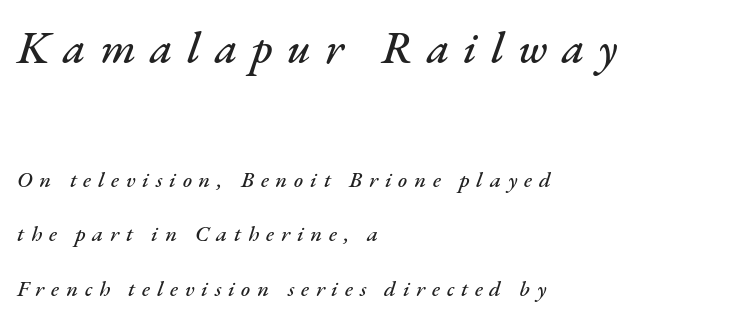
Line beginnings align vertically; line endings do not. Rendered with sloped, italic letterforms. No word sits above an underline. A typesetter would call this proportional, since set widths differ per character. A great deal of white space separates one row of letters from the next.
